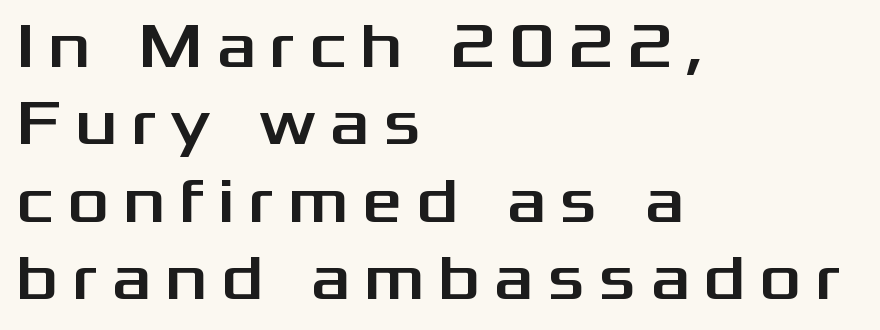
The image shows 64 px wide sans-serif type, upright; set left-aligned, line spacing 1.21x, unusually wide letter spacing (+0.21 em), not underlined; medium stroke contrast and a medium x-height.
